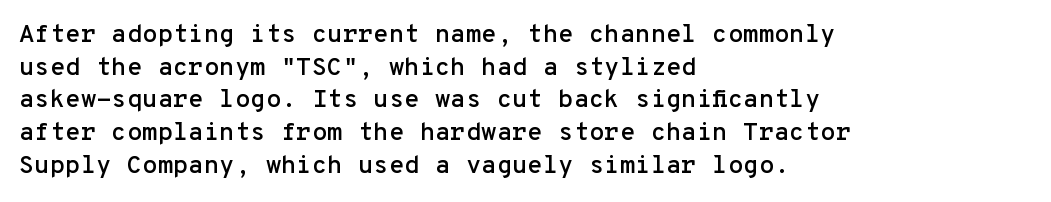
{"italic": "no", "underline": "no", "align": "left", "line_spacing": "normal", "line_spacing_ratio": 1.31, "letter_spacing": "normal", "letter_spacing_em": 0.0, "glyph_px": 25}
